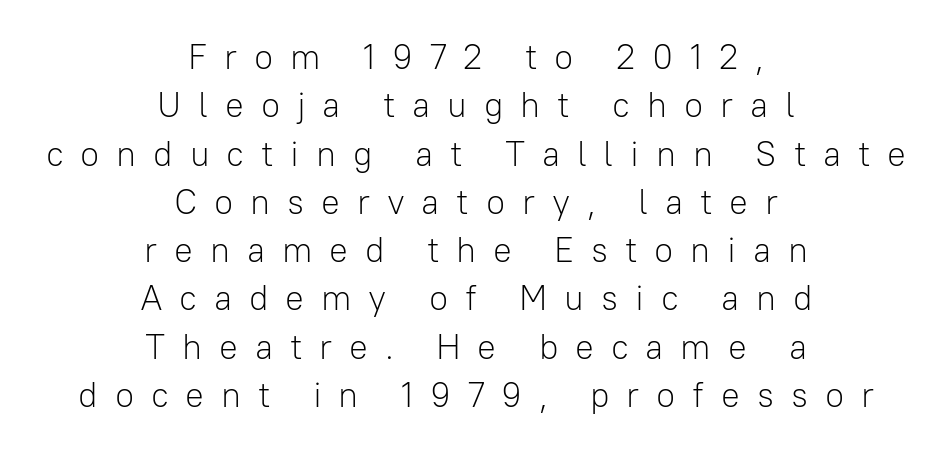
This sample uses a sans-serif face. The gap between lines stays unmarked. Stems here are at most as thick as an everyday book face. Each word looks stretched out because of the extra space between its letters.
